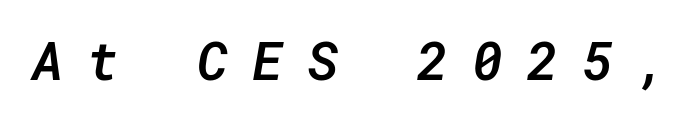
The image shows 53 px semibold type, italic (leaning right), monospaced; set unusually wide letter spacing (+0.45 em), not underlined; low stroke contrast and a medium x-height.
